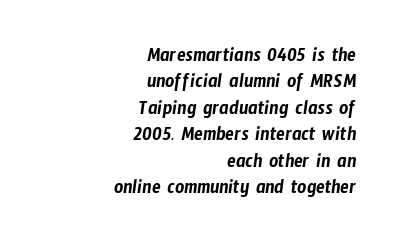
Q: Is the text underlined? A: No.
Q: How is the paragraph aligned? A: Right-aligned.
Q: Is the spacing between letters normal or unusually wide? A: Normal.
Q: Is the spacing between lines tight, normal or loose? A: Normal.
